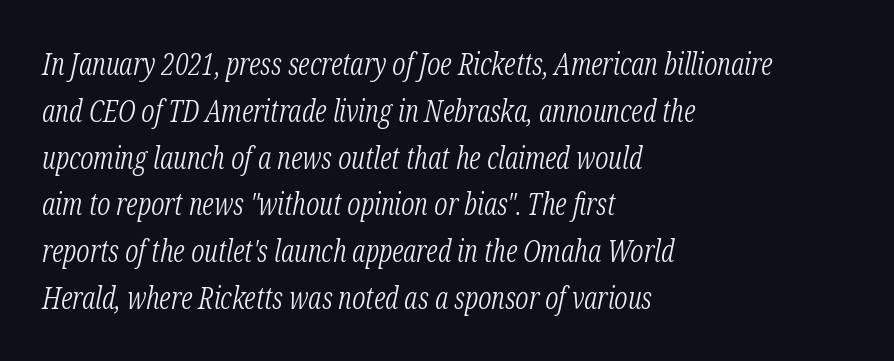
The image shows 30 px light, condensed serif type, italic (leaning right); set left-aligned, normal line spacing (1.56x), normal letter spacing, not underlined; low stroke contrast and a medium x-height.
